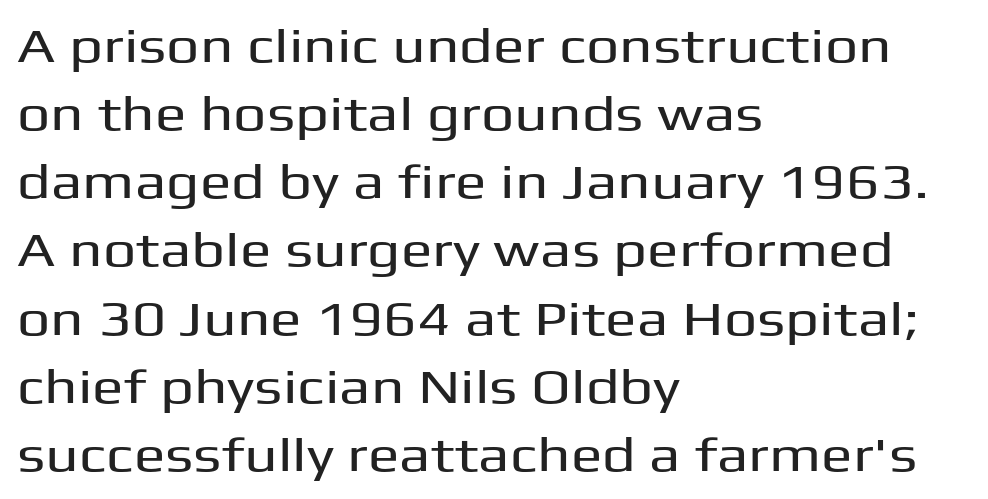
The gap between lines stays unmarked. Posture: straight, roman, zero tilt. The passage shown is typed in a proportional face where columns would drift. Spacing between characters is what you'd get straight out of the box. Font category for this specimen: sans-serif.
